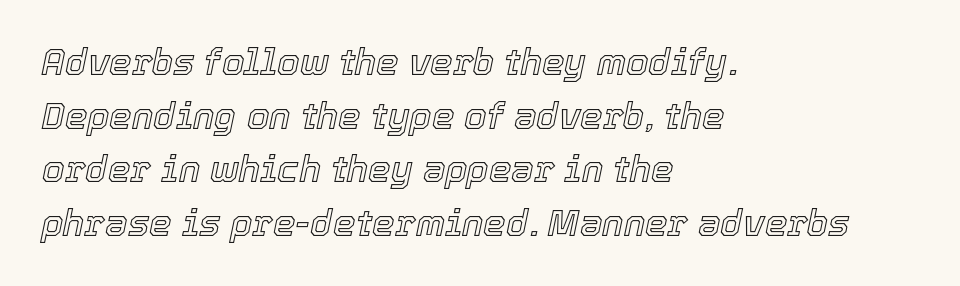
Glance below the letters and you will spot only blank space. Each word holds together tightly as a unit, with standard inter-letter gaps. In CSS terms this would be text-align: left. The vertical gap from one line to the next is medium. There's an unmistakable incline to the writing here.
